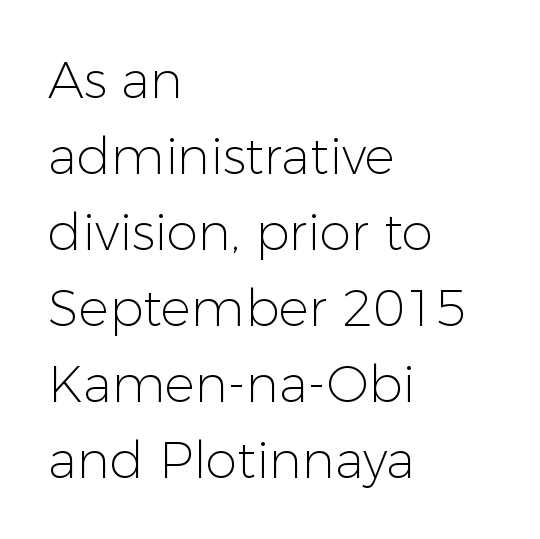
Q: Is the text bold? A: No.
Q: Is the text italic (slanted)? A: No, it is upright.
Q: Is the typeface a serif or a sans-serif typeface? A: Sans-serif.
Q: Is the text underlined? A: No.
Q: How is the paragraph aligned? A: Left-aligned.
Q: Is the spacing between letters normal or unusually wide? A: Normal.
Q: Is the spacing between lines tight, normal or loose? A: Normal.
Q: Width (condensed, normal, or wide)? A: Normal.
Q: Stroke contrast? A: Low.
Q: x-height? A: Medium.
Q: Monospaced? A: No.
